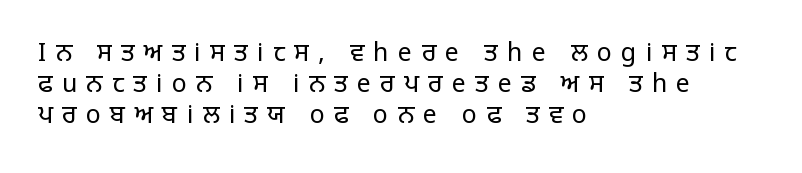
Q: Is the text bold? A: No.
Q: Is the text italic (slanted)? A: No, it is upright.
Q: Is the text underlined? A: No.
Q: How is the paragraph aligned? A: Left-aligned.
Q: Is the spacing between letters normal or unusually wide? A: Unusually wide.
Q: Is the spacing between lines tight, normal or loose? A: Normal.
